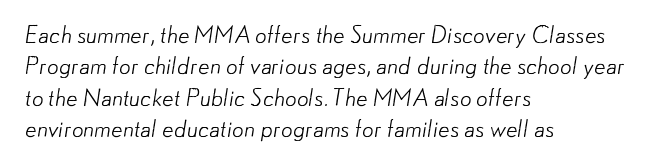
The image shows 23 px text type; set left-aligned, normal line spacing (1.36x), normal letter spacing, not underlined.
